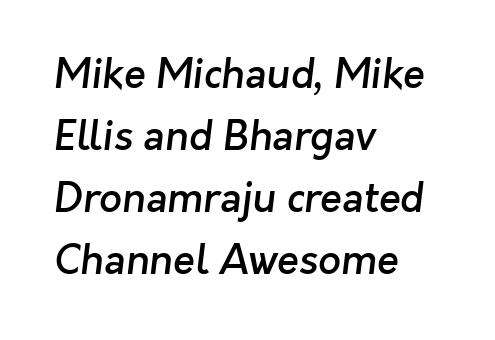
{"serif": "no", "bold": "semi", "weight": "semibold", "width": "normal", "stroke_contrast": "low", "x_height": "medium", "monospaced": "no", "underline": "no", "align": "left", "line_spacing": "normal", "line_spacing_ratio": 1.55, "letter_spacing": "normal", "letter_spacing_em": 0.0, "glyph_px": 40}
